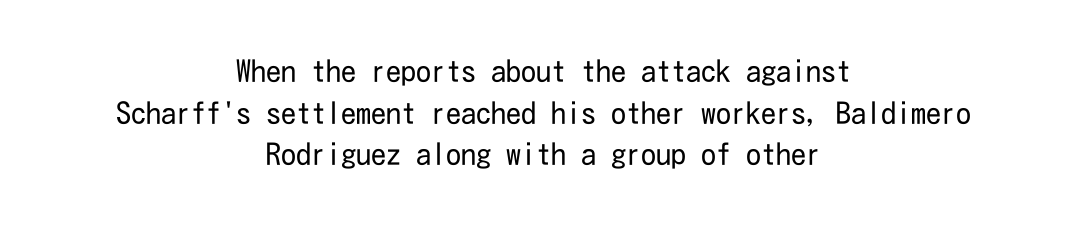
The image shows 30 px regular-weight, condensed sans-serif type, upright; set centered, normal line spacing (1.39x), normal letter spacing, not underlined; low stroke contrast and a medium x-height.
